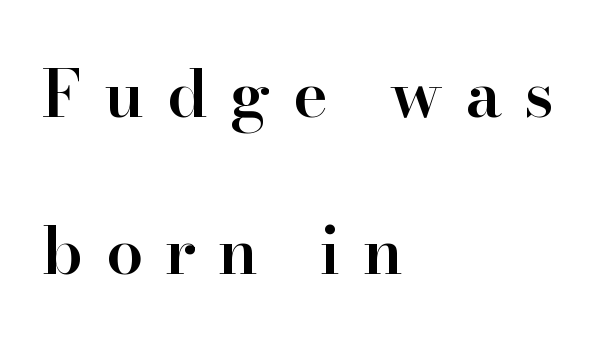
The space between consecutive lines is lavish. No word sits above an underline. Every row of glyphs begins at an identical x-position on the left. Font category for this specimen: serif. Look at the stroke-to-counter ratio: somewhat heavy, a semibold.
